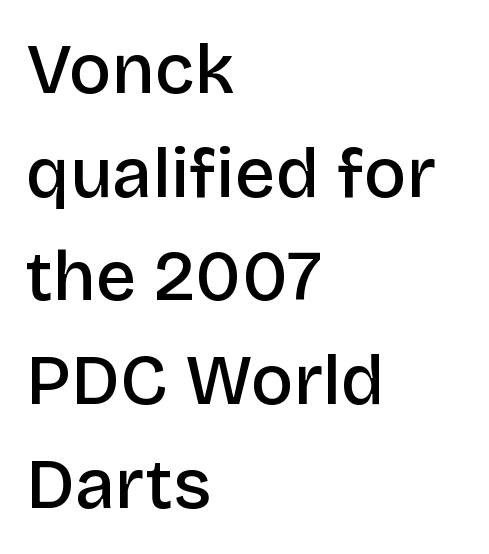
{"serif": "no", "italic": "no", "bold": "semi", "weight": "semibold", "width": "normal", "stroke_contrast": "low", "x_height": "large", "monospaced": "no", "underline": "no", "align": "left", "line_spacing": "normal", "line_spacing_ratio": 1.46, "letter_spacing": "normal", "letter_spacing_em": 0.0, "glyph_px": 71}
